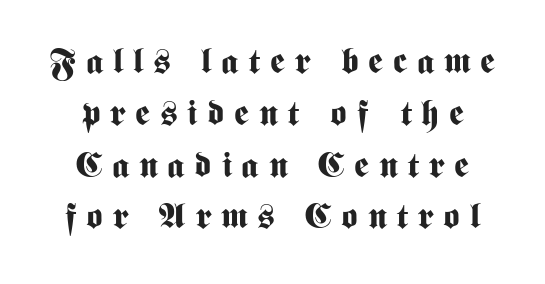
The image shows 35 px bold, condensed sans-serif type, upright; set normal line spacing (1.48x), unusually wide letter spacing (+0.28 em), not underlined; medium stroke contrast and a medium x-height.
